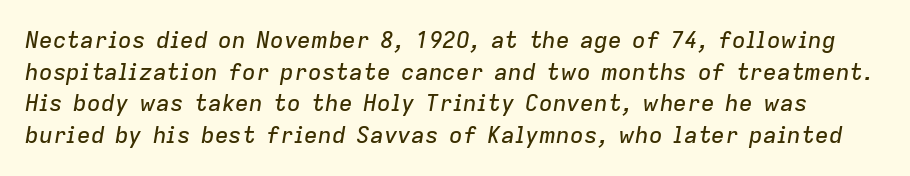
Q: Is the text italic (slanted)? A: Yes, it leans right by about 9 degrees.
Q: Is the text underlined? A: No.
Q: Is the spacing between letters normal or unusually wide? A: Normal.
Q: Is the spacing between lines tight, normal or loose? A: Normal.
